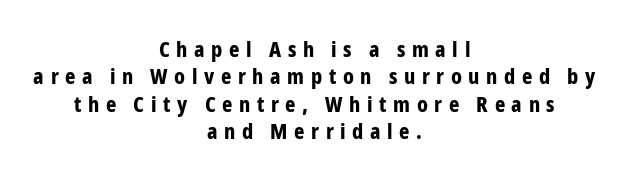
{"italic": "no", "bold": "yes", "underline": "no", "align": "center", "line_spacing_ratio": 1.24, "letter_spacing": "wide", "letter_spacing_em": 0.3, "glyph_px": 22}
